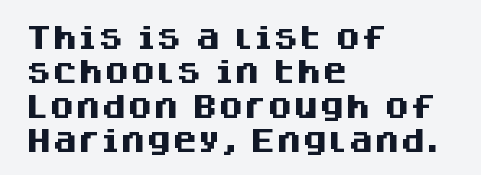
Words appear dense and cohesive because spacing is normal. Typeset ragged right — the left edge is the straight one. This sample keeps an unexceptional amount of space between lines. A clean baseline with only descenders dipping below it. Notice how thick the strokes are: this is what a full bold looks like. This is the regular roman posture of the typeface.
